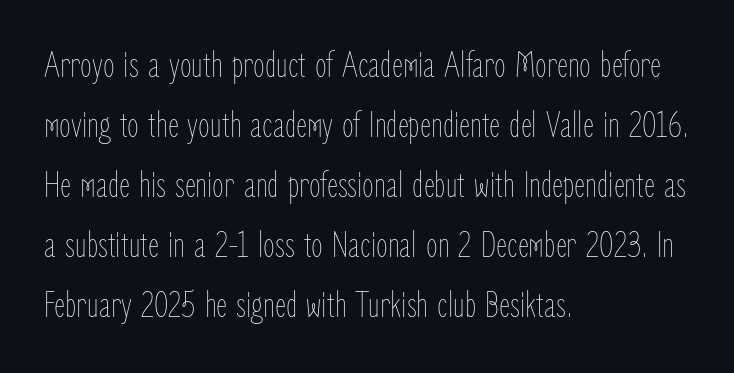
The image shows 38 px thin, condensed type, upright; set left-aligned, normal line spacing (1.58x), normal letter spacing, not underlined; low stroke contrast and a medium x-height.
